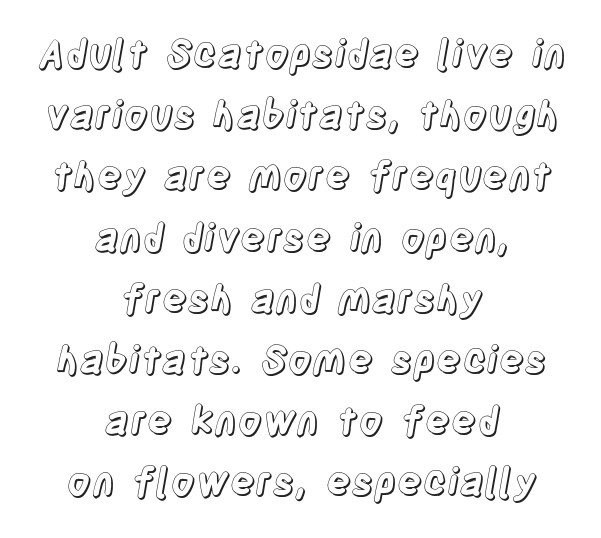
Here the designer chose a conventional face with non-uniform glyph widths. Leading: standard. Type without underlining. The face used here is rendered with its standard letterfit. Is the block centered? Yes — each line is placed symmetrically about the middle.
